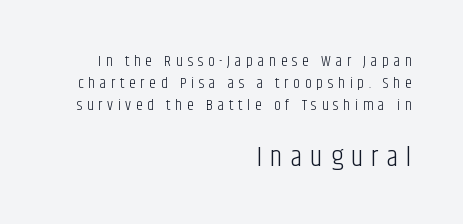
The image shows 28 px light, condensed sans-serif type, upright; set right-aligned, normal line spacing (1.38x), unusually wide letter spacing (+0.28 em), not underlined; the second (bottom) block is 1.75x larger; low stroke contrast and a large x-height.
